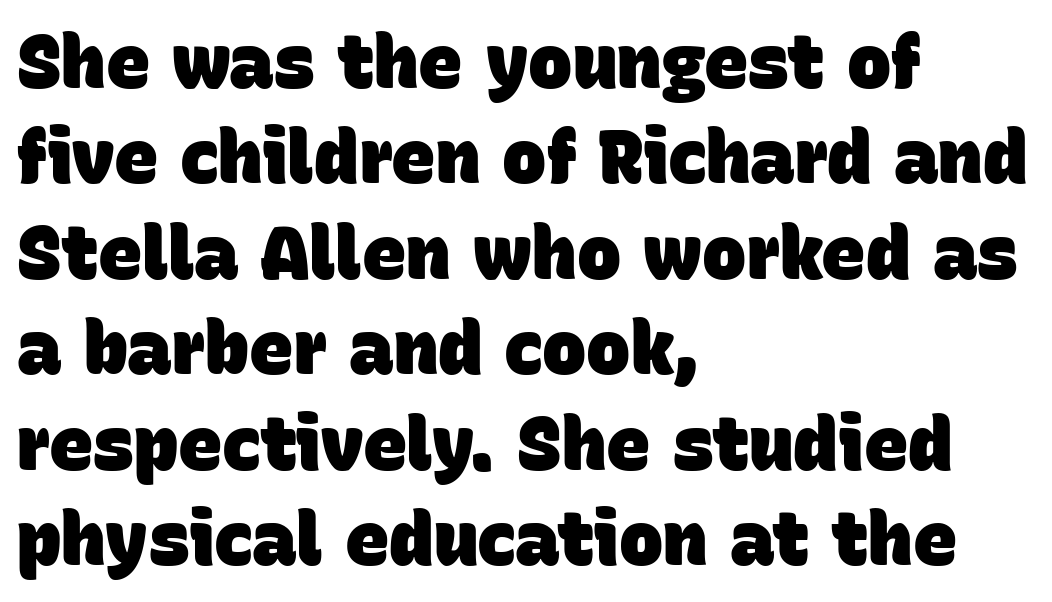
The space directly below the letters is spotless. These lines carry a lot of weight — the face is fully bold. The designer left line spacing at the default. This sample has the flowing, uneven cadence of proportional lettering. Nope, no serifs anywhere on these letters.
